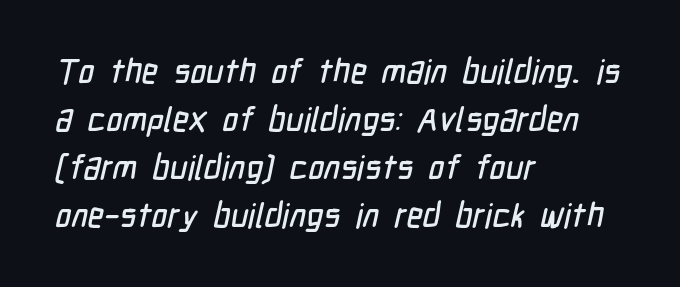
What's the leading like? Ordinary, nothing unusual. Inter-character spacing is left at the font's built-in metrics. Serifs: no, the terminals of the letterforms are clean. Is this a fixed-width face? No — the glyphs have proportional, varying widths. The strip under each line holds only bare page.
